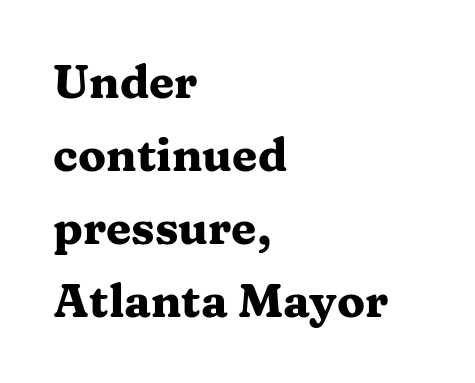
Is there any slant? The stems are plumb. Does the type have serifs? Yes, each stem ends in a small foot. Caption: bold face, heavy strokes. How would I describe the line gaps? Plain and ordinary. Look at the tracking — it's just the regular setting, nothing added.
